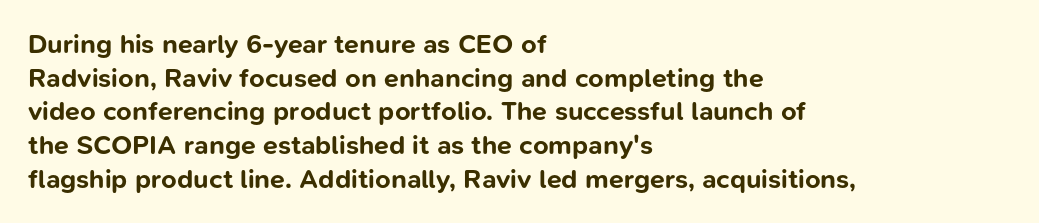
Its strokes are broad and dark, the hallmark of bold type. It's the straight-up-and-down kind of type. Regular leading. Caption: standard tracking, unaltered.
